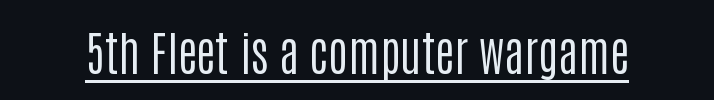
Q: Is the text bold? A: No.
Q: Is the text italic (slanted)? A: No, it is upright.
Q: Is the typeface a serif or a sans-serif typeface? A: Sans-serif.
Q: Is the text underlined? A: Yes.
Q: Is the spacing between letters normal or unusually wide? A: Normal.
Q: Width (condensed, normal, or wide)? A: Condensed.
Q: Stroke contrast? A: Low.
Q: x-height? A: Large.
Q: Monospaced? A: No.
